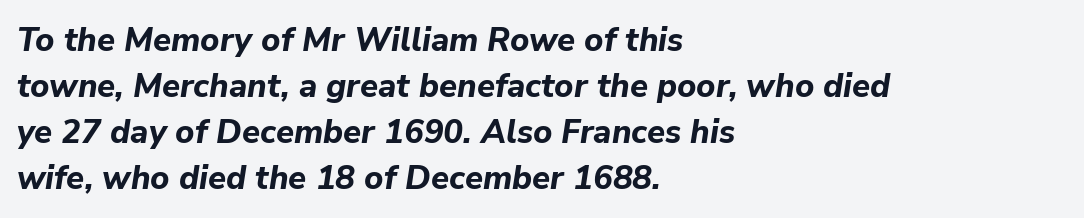
{"italic": "yes", "lean": "right", "slant_degrees": 9, "bold": "yes", "weight": "bold", "width": "normal", "stroke_contrast": "low", "x_height": "medium", "monospaced": "no", "underline": "no", "align": "left", "line_spacing": "normal", "line_spacing_ratio": 1.39, "letter_spacing": "normal", "letter_spacing_em": 0.0, "glyph_px": 33}
